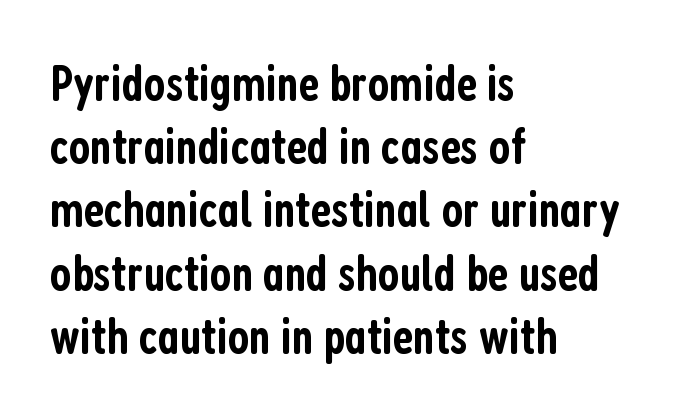
{"serif": "no", "italic": "no", "bold": "semi", "weight": "semibold", "width": "condensed", "stroke_contrast": "low", "x_height": "medium", "monospaced": "no", "underline": "no", "align": "left", "line_spacing_ratio": 1.24, "letter_spacing": "normal", "letter_spacing_em": 0.0, "glyph_px": 51}
